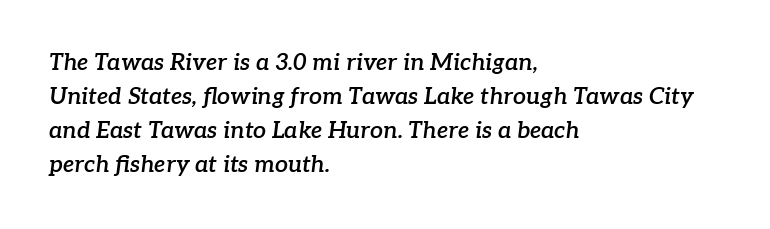
The image shows 23 px text type, italic (leaning right); set left-aligned, normal line spacing (1.48x), normal letter spacing, not underlined.
